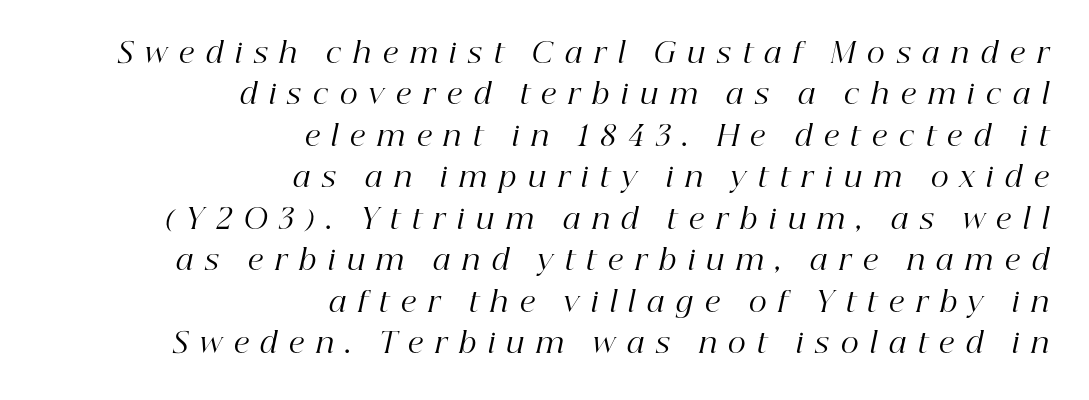
The image shows 28 px regular-weight serif type, italic (leaning right); set right-aligned, normal line spacing (1.48x), unusually wide letter spacing (+0.42 em), not underlined; high stroke contrast and a medium x-height.
